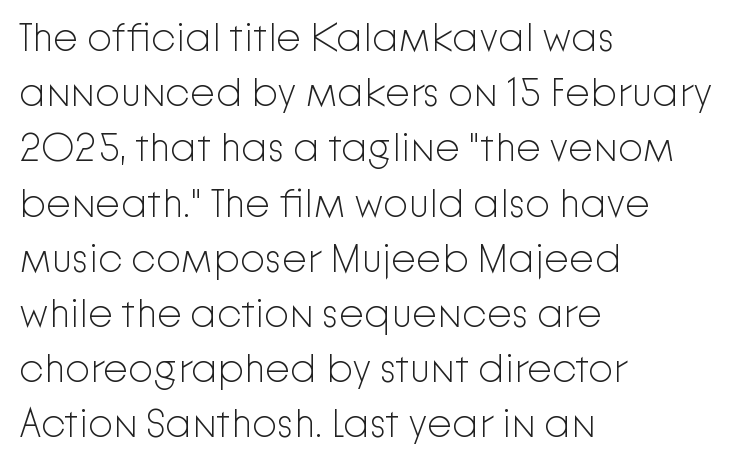
Q: Is the text bold? A: No.
Q: Is the text italic (slanted)? A: No, it is upright.
Q: Is the typeface a serif or a sans-serif typeface? A: Sans-serif.
Q: Is the text underlined? A: No.
Q: How is the paragraph aligned? A: Left-aligned.
Q: Is the spacing between letters normal or unusually wide? A: Normal.
Q: Is the spacing between lines tight, normal or loose? A: Normal.
Q: Width (condensed, normal, or wide)? A: Normal.
Q: Stroke contrast? A: Low.
Q: x-height? A: Medium.
Q: Monospaced? A: No.
